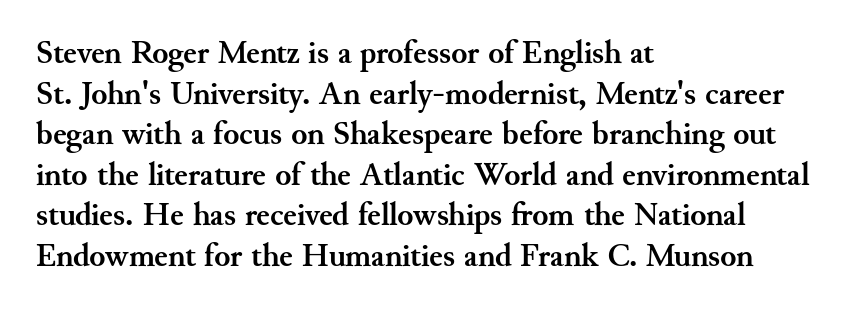
The paragraph shown leans on its left margin. The letters advance in unequal steps, a hallmark of proportional type. Serif or sans? Serif — the stroke terminals have little feet. How heavy is the stroke? Heavy — this is a bold. A roman cut, with each character standing at attention. Unmarked baselines from the first word to the last.
